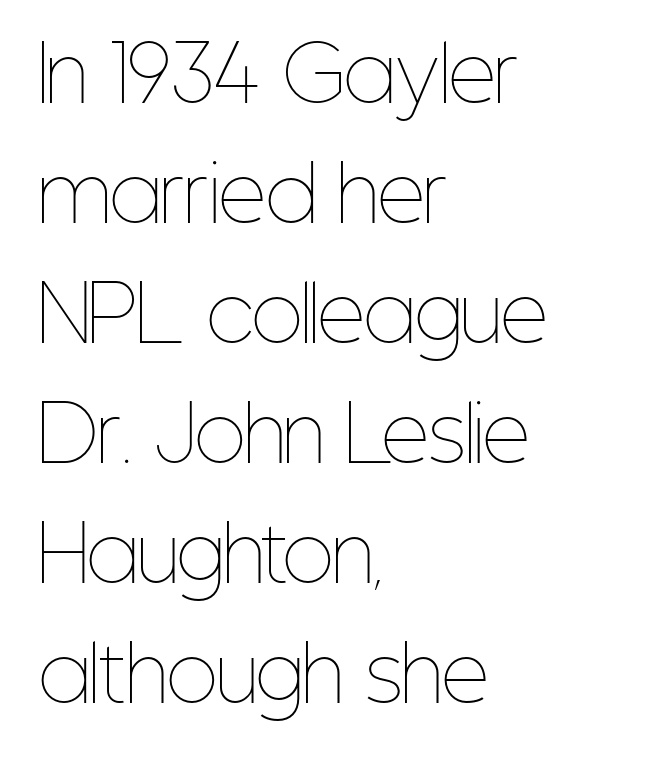
Q: Is the text bold? A: No.
Q: Is the text italic (slanted)? A: No, it is upright.
Q: Is the text underlined? A: No.
Q: How is the paragraph aligned? A: Left-aligned.
Q: Is the spacing between letters normal or unusually wide? A: Normal.
Q: Is the spacing between lines tight, normal or loose? A: Normal.
Q: Width (condensed, normal, or wide)? A: Condensed.
Q: Stroke contrast? A: Low.
Q: x-height? A: Medium.
Q: Monospaced? A: No.
